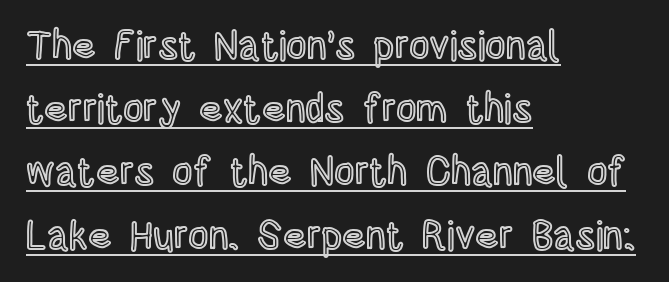
{"italic": "no", "width": "condensed", "x_height": "large", "monospaced": "no", "underline": "yes", "align": "left", "line_spacing": "normal", "line_spacing_ratio": 1.58, "letter_spacing": "normal", "letter_spacing_em": 0.0, "glyph_px": 40}
